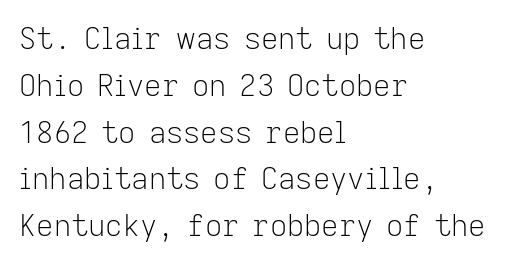
No italicization has been applied; the sample stays upright. Typographically, this falls in the sans-serif category. Plain, unruled lines of type. No heavy texture on the line: the type isn't bold.
